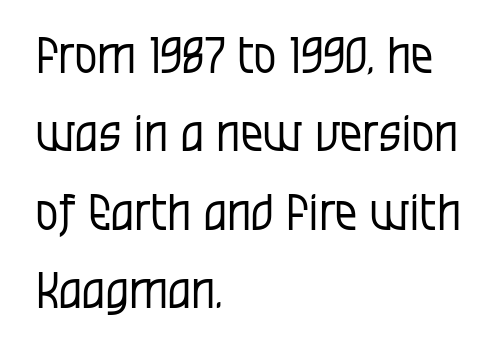
Q: Is the text bold? A: No.
Q: Is the text italic (slanted)? A: No, it is upright.
Q: Is the typeface a serif or a sans-serif typeface? A: Sans-serif.
Q: Is the text underlined? A: No.
Q: How is the paragraph aligned? A: Left-aligned.
Q: Is the spacing between letters normal or unusually wide? A: Normal.
Q: Is the spacing between lines tight, normal or loose? A: Normal.
Q: Width (condensed, normal, or wide)? A: Condensed.
Q: Stroke contrast? A: Low.
Q: x-height? A: Large.
Q: Monospaced? A: No.
